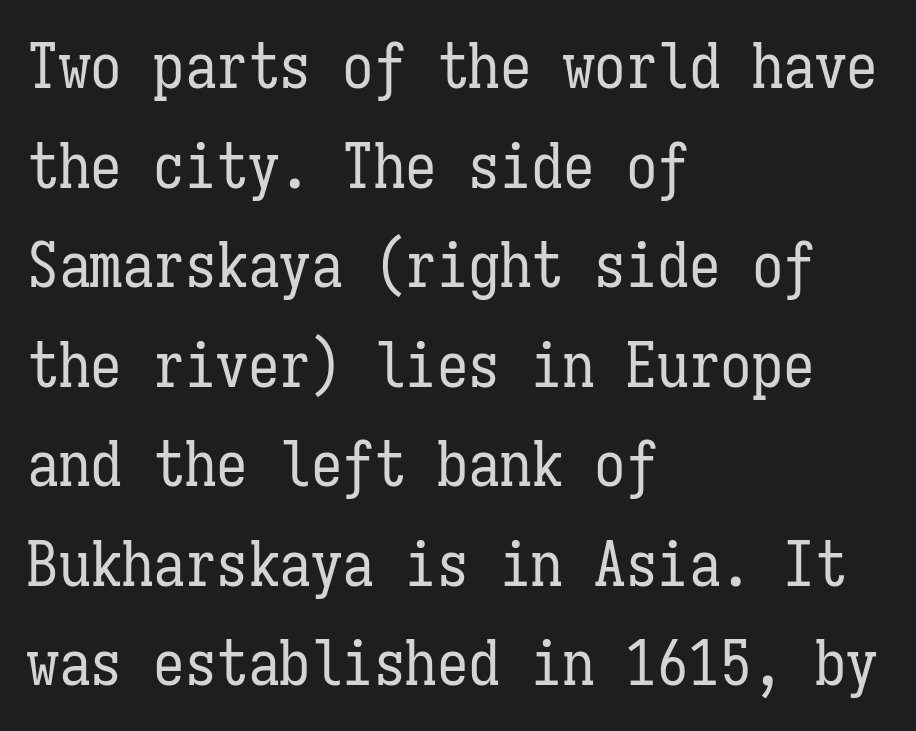
{"italic": "no", "bold": "no", "weight": "regular", "width": "condensed", "stroke_contrast": "low", "x_height": "medium", "monospaced": "yes", "underline": "no", "align": "left", "line_spacing": "normal", "line_spacing_ratio": 1.58, "letter_spacing": "normal", "letter_spacing_em": 0.0, "glyph_px": 63}
